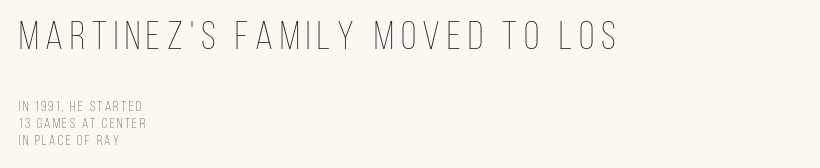
The font's upright variant was chosen for this text. This rendering features lettering with no underline. Is the lower block the larger one? No — the upper block carries the bigger type. Notice how the passage keeps a crisp vertical edge on the left only. Is the stroke heavy? The answer is a plain regular-or-lighter. Think of a printed novel: that variable character pitch is what you see here.
